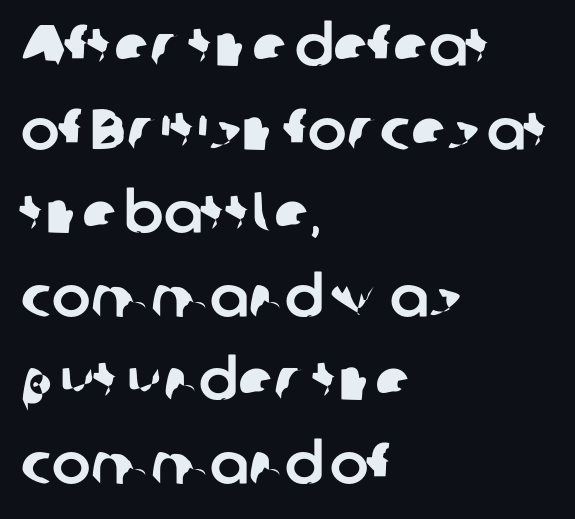
{"serif": "no", "width": "normal", "stroke_contrast": "low", "x_height": "medium", "monospaced": "no", "underline": "no", "align": "left", "line_spacing": "normal", "line_spacing_ratio": 1.44, "letter_spacing": "normal", "letter_spacing_em": 0.0, "glyph_px": 58}
